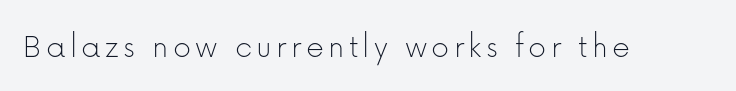
Here the designer chose a conventional face with non-uniform glyph widths. When letters stand straight like this, we call the style roman or upright. No chunkiness to these letters — they're not bold. Clear beneath every line of the passage. This is sans-serif lettering, the kind often seen on screens and signage.
